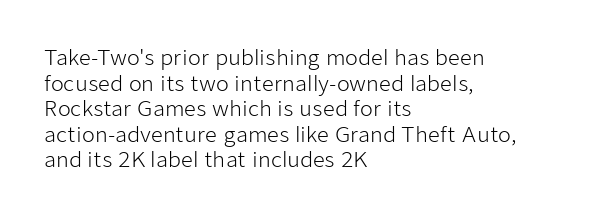
Does extra space separate the letters? No, they use regular spacing. The passage is arranged the way most books set body copy — flush left. The area under the type is left untouched. The face looks like a standard text weight, possibly lighter. Notice how the stems are strictly vertical — no italics here.
